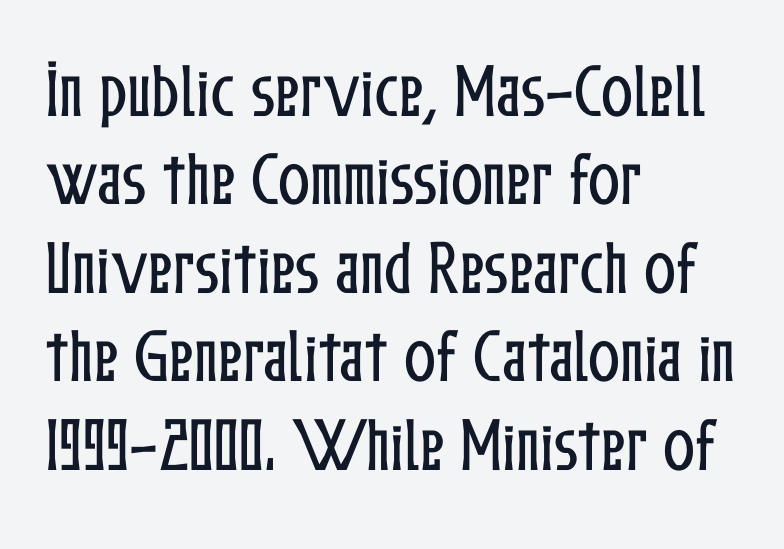
Q: Is the text italic (slanted)? A: No, it is upright.
Q: Is the text underlined? A: No.
Q: How is the paragraph aligned? A: Left-aligned.
Q: Is the spacing between letters normal or unusually wide? A: Normal.
Q: Is the spacing between lines tight, normal or loose? A: Normal.
Q: Width (condensed, normal, or wide)? A: Condensed.
Q: Stroke contrast? A: Low.
Q: x-height? A: Medium.
Q: Monospaced? A: No.
